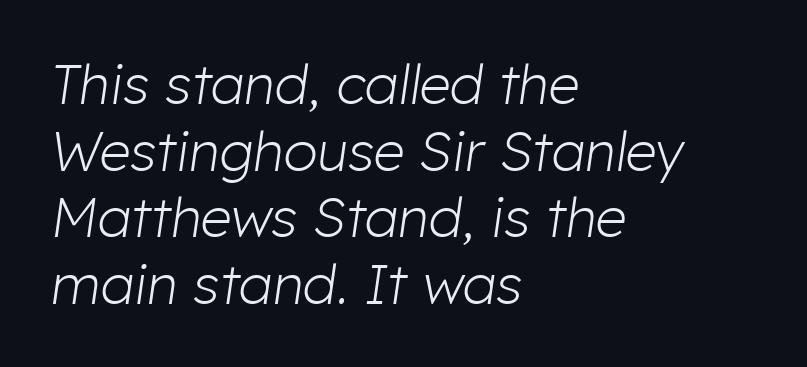
Do the characters align in a grid? No, the font is proportional. Check the space under the baseline: it is left empty. Does the copy run flush right? No — it runs flush left. Compared with a typical body face, this is equally light or lighter still. Inter-character spacing is left at the font's built-in metrics.
